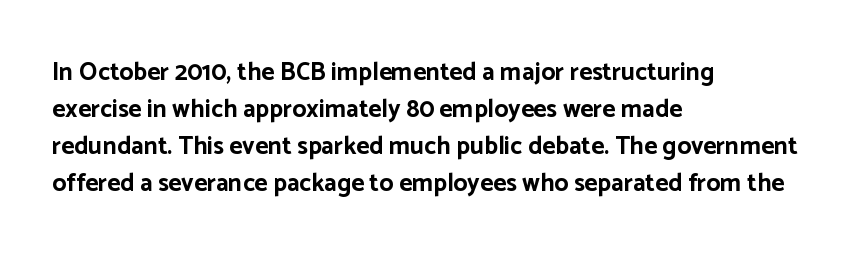
The image shows 25 px bold type, upright; set left-aligned, normal line spacing (1.48x), normal letter spacing, not underlined.
